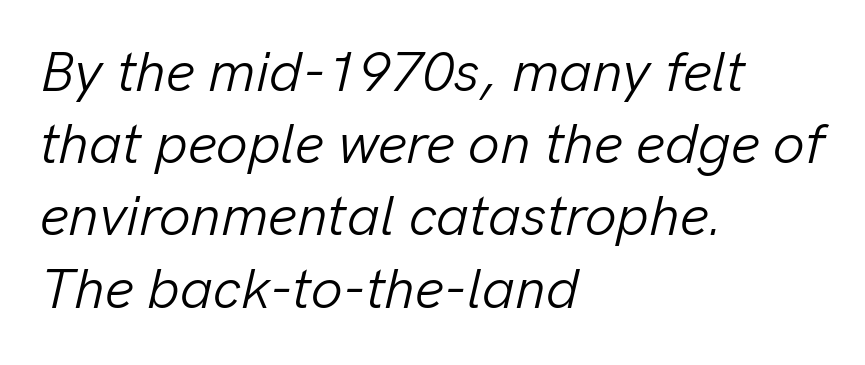
Q: Is the text bold? A: No.
Q: Is the text italic (slanted)? A: Yes, it leans right by about 13 degrees.
Q: Is the text underlined? A: No.
Q: How is the paragraph aligned? A: Left-aligned.
Q: Is the spacing between letters normal or unusually wide? A: Normal.
Q: Is the spacing between lines tight, normal or loose? A: Normal.
Q: Width (condensed, normal, or wide)? A: Normal.
Q: Stroke contrast? A: Low.
Q: x-height? A: Medium.
Q: Monospaced? A: No.
